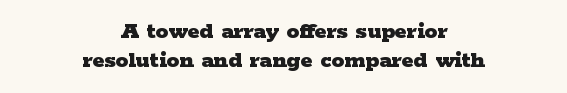
The image shows 25 px bold type, upright; set centered, line spacing 1.17x, normal letter spacing, not underlined.
